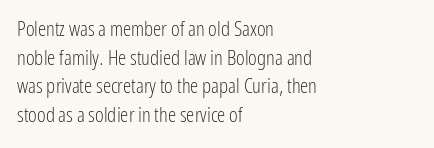
{"italic": "no", "bold": "no", "underline": "no", "align": "left", "line_spacing": "normal", "line_spacing_ratio": 1.36, "letter_spacing": "normal", "letter_spacing_em": 0.0, "glyph_px": 21}
